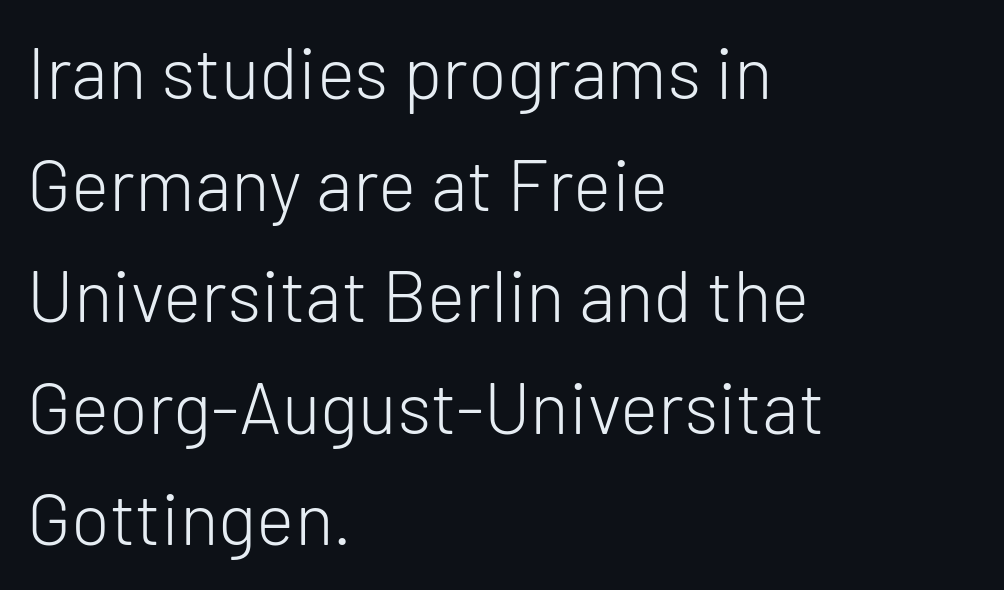
Is this a fixed-width face? No — the glyphs have proportional, varying widths. The font's upright variant was chosen for this text. The font family rendered here belongs to the sans-serif group. The paragraph shown leans on its left margin. Descenders hang freely into open space. No heavy texture on the line: the type isn't bold.
